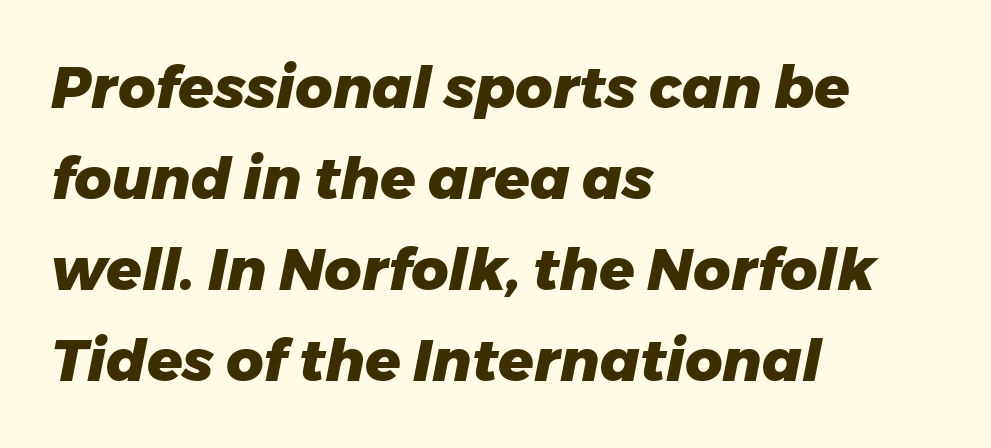
Q: Is the text bold? A: Yes.
Q: Is the text italic (slanted)? A: Yes, it leans right by about 11 degrees.
Q: Is the text underlined? A: No.
Q: How is the paragraph aligned? A: Left-aligned.
Q: Is the spacing between letters normal or unusually wide? A: Normal.
Q: Is the spacing between lines tight, normal or loose? A: Normal.
Q: Width (condensed, normal, or wide)? A: Normal.
Q: Stroke contrast? A: Low.
Q: x-height? A: Medium.
Q: Monospaced? A: No.
